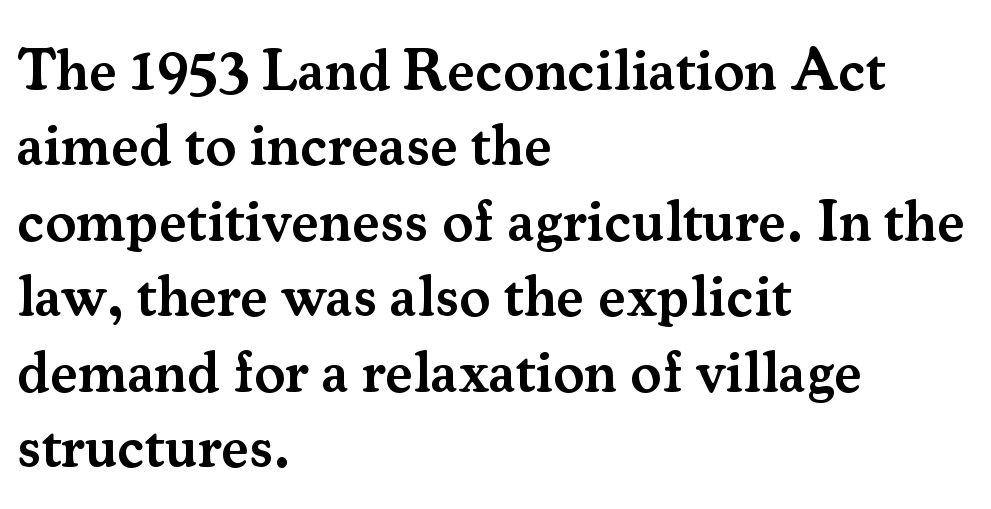
Q: Is the text bold? A: Semi-bold.
Q: Is the text italic (slanted)? A: No, it is upright.
Q: Is the typeface a serif or a sans-serif typeface? A: Serif.
Q: Is the text underlined? A: No.
Q: How is the paragraph aligned? A: Left-aligned.
Q: Is the spacing between letters normal or unusually wide? A: Normal.
Q: Is the spacing between lines tight, normal or loose? A: Normal.
Q: Width (condensed, normal, or wide)? A: Normal.
Q: Stroke contrast? A: Medium.
Q: x-height? A: Small.
Q: Monospaced? A: No.
